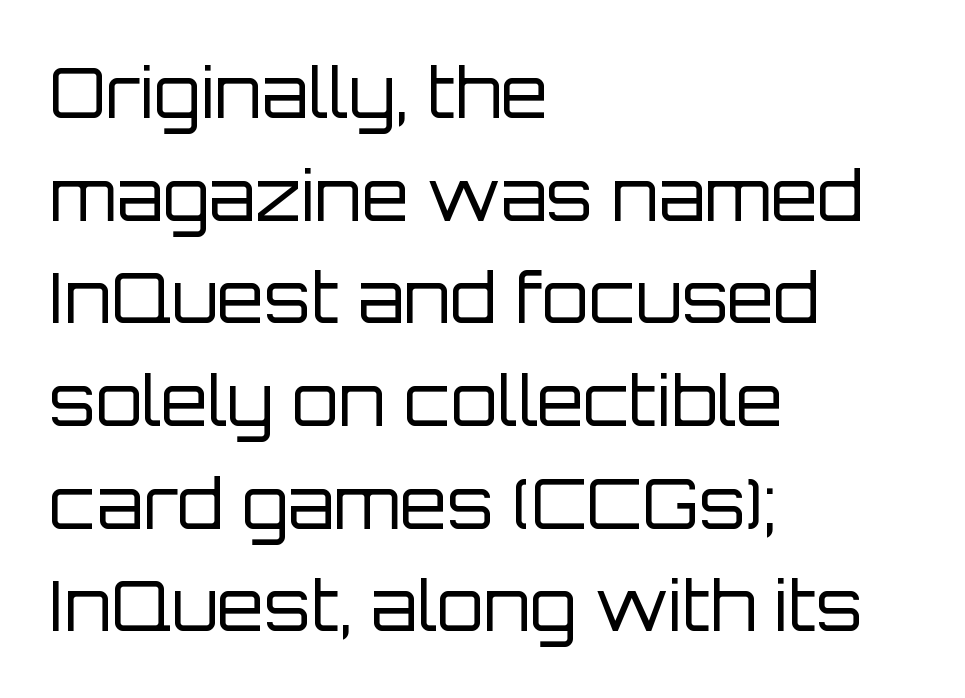
{"serif": "no", "italic": "no", "bold": "no", "weight": "regular", "width": "normal", "stroke_contrast": "low", "x_height": "large", "monospaced": "no", "underline": "no", "align": "left", "line_spacing": "normal", "line_spacing_ratio": 1.51, "letter_spacing": "normal", "letter_spacing_em": 0.0, "glyph_px": 68}
